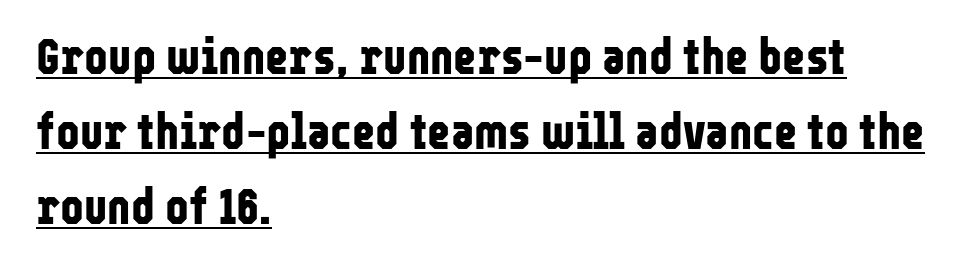
{"serif": "no", "italic": "no", "bold": "yes", "weight": "bold", "width": "condensed", "stroke_contrast": "low", "x_height": "medium", "monospaced": "no", "underline": "yes", "align": "left", "line_spacing": "normal", "line_spacing_ratio": 1.5, "letter_spacing": "normal", "letter_spacing_em": 0.0, "glyph_px": 50}
